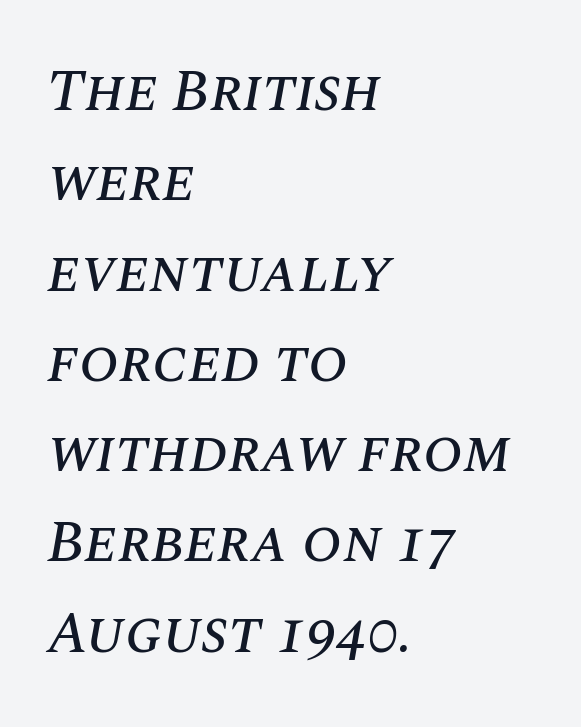
{"italic": "yes", "lean": "right", "slant_degrees": 10, "width": "normal", "stroke_contrast": "medium", "x_height": "large", "monospaced": "no", "underline": "no", "align": "left", "line_spacing": "normal", "line_spacing_ratio": 1.53, "letter_spacing": "normal", "letter_spacing_em": 0.0, "glyph_px": 59}
